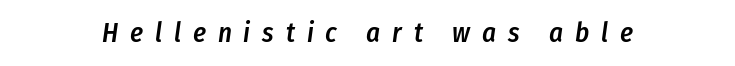
Q: Is the text bold? A: Semi-bold.
Q: Is the text italic (slanted)? A: Yes, it leans right by about 8 degrees.
Q: Is the text underlined? A: No.
Q: Is the spacing between letters normal or unusually wide? A: Unusually wide.
